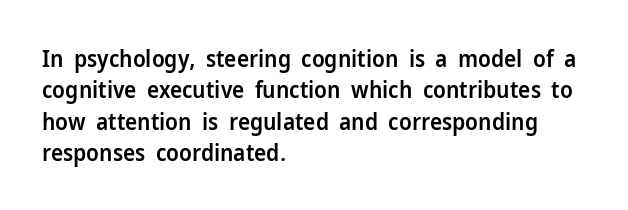
{"italic": "no", "bold": "semi", "underline": "no", "align": "left", "line_spacing": "normal", "line_spacing_ratio": 1.36, "letter_spacing": "normal", "letter_spacing_em": 0.0, "glyph_px": 23}
